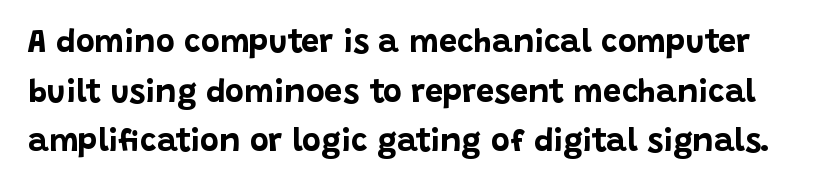
{"serif": "no", "italic": "no", "bold": "yes", "weight": "bold", "width": "normal", "stroke_contrast": "low", "x_height": "large", "monospaced": "no", "underline": "no", "line_spacing": "normal", "line_spacing_ratio": 1.55, "letter_spacing": "normal", "letter_spacing_em": 0.0, "glyph_px": 32}
